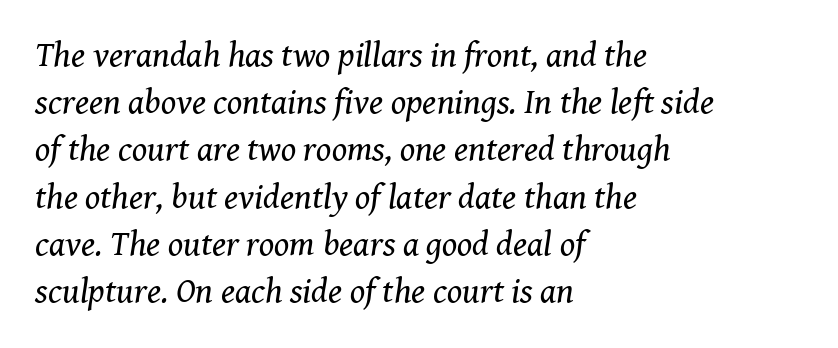
This rendering uses left alignment, leaving the right contour irregular. Rule under the text: the space is simply empty. You can tell from the footed stems that serif type was used. Looks like regular typesetting: each glyph gets only the width it needs.
